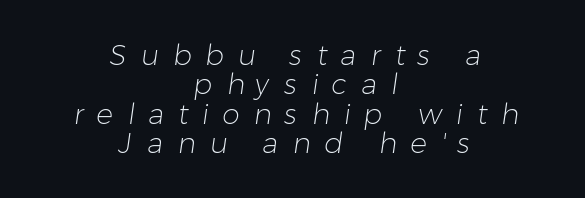
The image shows 28 px light sans-serif type; set centered, tight line spacing (1.05x), unusually wide letter spacing (+0.49 em), not underlined; low stroke contrast and a medium x-height.
